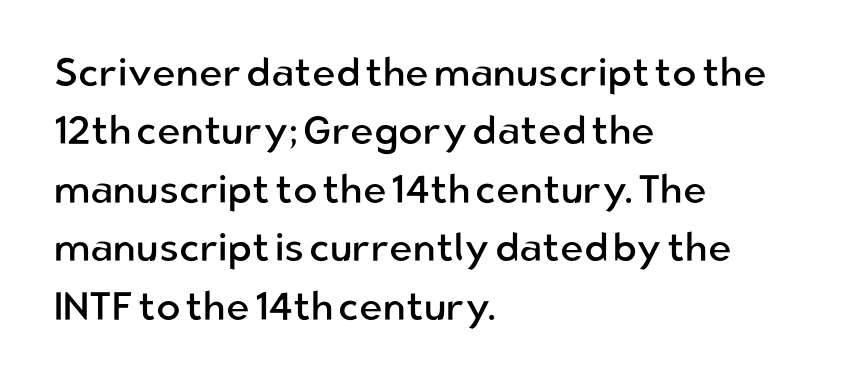
The image shows 40 px regular-weight sans-serif type, upright; set left-aligned, normal line spacing (1.46x), normal letter spacing, not underlined; low stroke contrast and a medium x-height.
